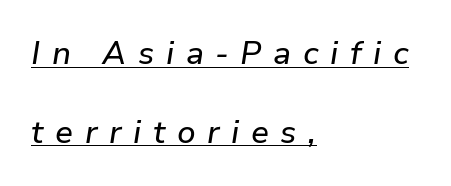
The image shows 32 px text type, italic (leaning right); set left-aligned, loose line spacing (2.46x), unusually wide letter spacing (+0.36 em), underlined; low stroke contrast and a medium x-height.
